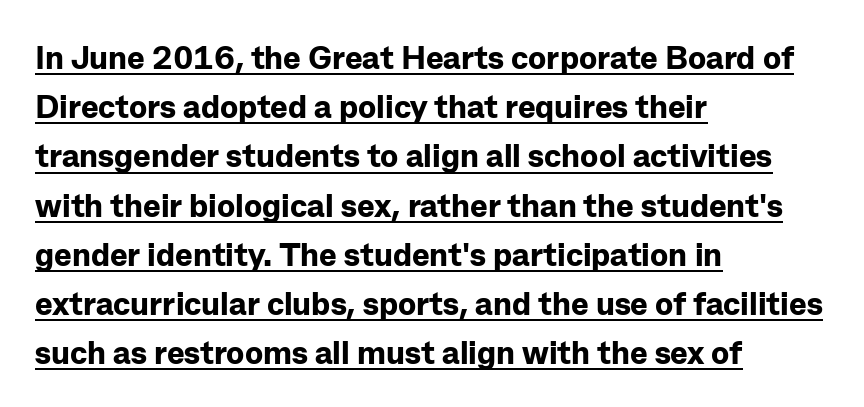
The image shows 33 px bold sans-serif type, upright; set left-aligned, normal line spacing (1.49x), normal letter spacing, underlined; low stroke contrast and a medium x-height.
